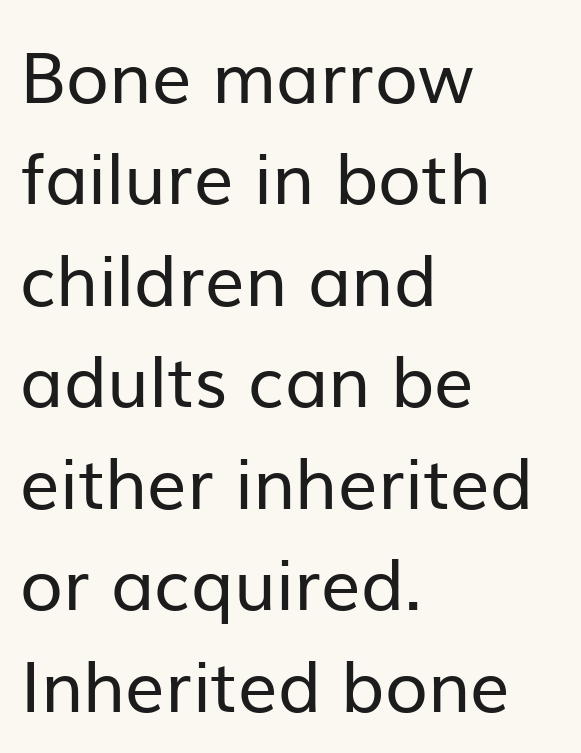
Q: Is the text bold? A: No.
Q: Is the text italic (slanted)? A: No, it is upright.
Q: Is the typeface a serif or a sans-serif typeface? A: Sans-serif.
Q: Is the text underlined? A: No.
Q: How is the paragraph aligned? A: Left-aligned.
Q: Is the spacing between letters normal or unusually wide? A: Normal.
Q: Is the spacing between lines tight, normal or loose? A: Normal.
Q: Width (condensed, normal, or wide)? A: Normal.
Q: Stroke contrast? A: Low.
Q: x-height? A: Medium.
Q: Monospaced? A: No.
